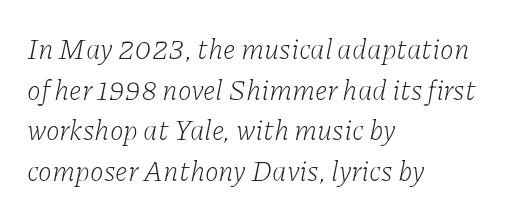
The face used here is proportionally spaced, like ordinary book or web type. No heavy texture on the line: the type isn't bold. A bare baseline throughout the passage. The paragraph shown leans on its left margin. Font category for this specimen: serif. There's an unmistakable incline to the writing here.
